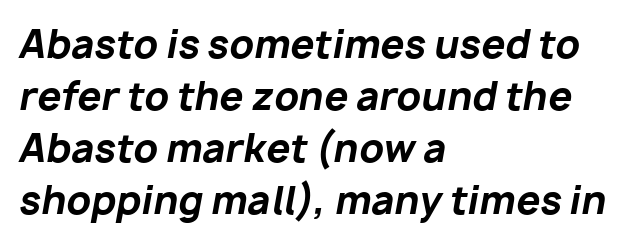
{"italic": "yes", "lean": "right", "slant_degrees": 10, "bold": "yes", "weight": "bold", "width": "normal", "stroke_contrast": "low", "x_height": "medium", "monospaced": "no", "underline": "no", "align": "left", "line_spacing": "normal", "line_spacing_ratio": 1.37, "letter_spacing": "normal", "letter_spacing_em": 0.0, "glyph_px": 38}
